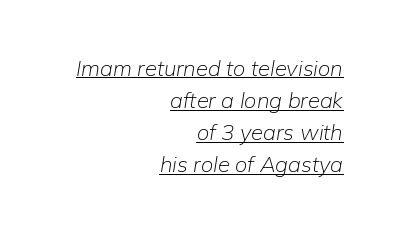
Short note: letters normally spaced. The rendered words wear a rule along their underside. The designer left line spacing at the default. When letters slant like this, we call the style italic.
